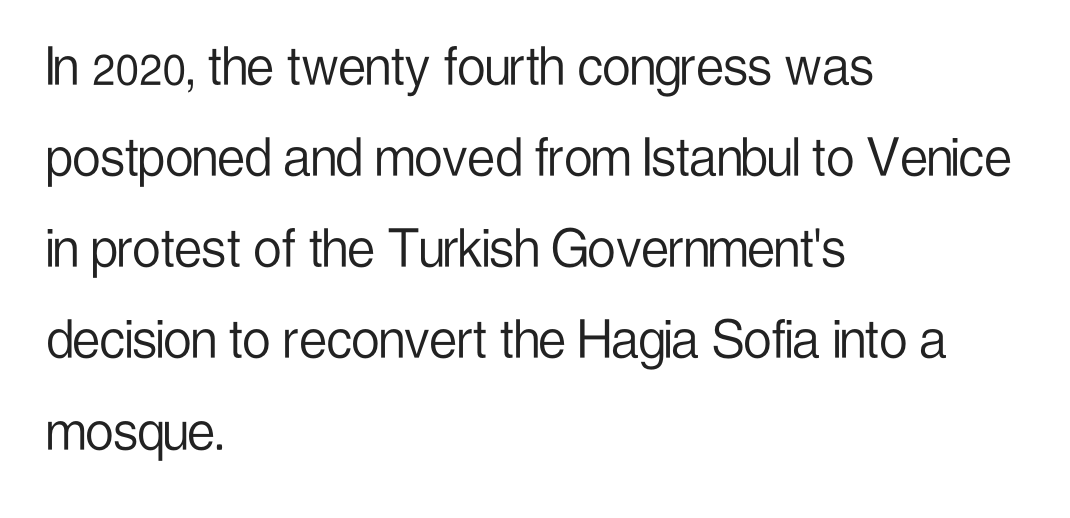
Here the designer chose a conventional face with non-uniform glyph widths. This is roman type, the default non-slanted kind. Check under the words: just untouched page. Regarding leading, the lines here are spaced in the standard way.
